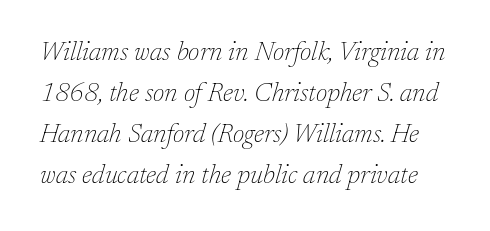
The image shows 26 px text type, italic (leaning right); set normal line spacing (1.58x), normal letter spacing, not underlined.
